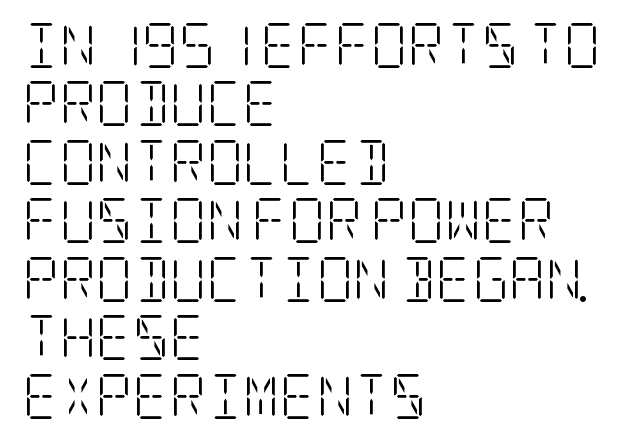
Q: Is the text bold? A: No.
Q: Is the text italic (slanted)? A: No, it is upright.
Q: Is the typeface a serif or a sans-serif typeface? A: Serif.
Q: Is the text underlined? A: No.
Q: How is the paragraph aligned? A: Left-aligned.
Q: Is the spacing between letters normal or unusually wide? A: Normal.
Q: Is the spacing between lines tight, normal or loose? A: Normal.
Q: Width (condensed, normal, or wide)? A: Condensed.
Q: Stroke contrast? A: Low.
Q: x-height? A: Large.
